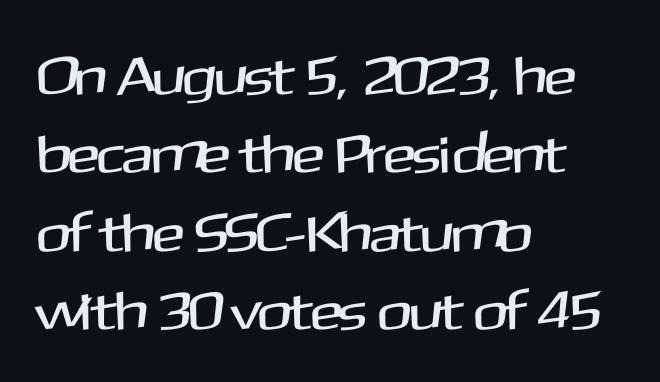
The image shows 54 px sans-serif type, upright; set left-aligned, normal line spacing (1.45x), normal letter spacing, not underlined; medium stroke contrast and a medium x-height.
